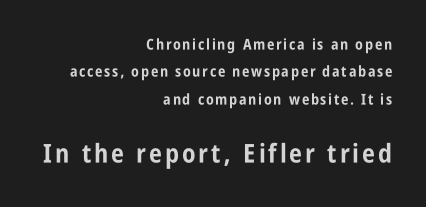
The image shows 26 px bold type, upright; set right-aligned, line spacing 1.82x, not underlined; the second (bottom) block is 1.73x larger.
